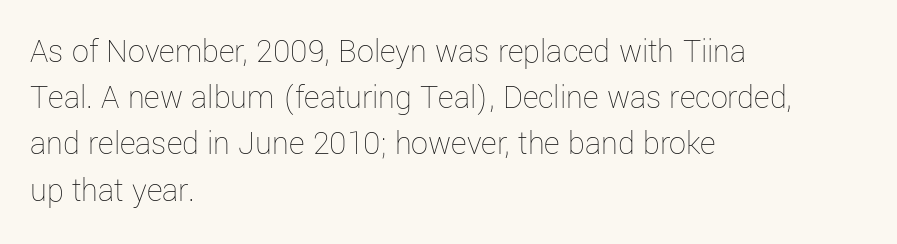
Q: Is the text bold? A: No.
Q: Is the text italic (slanted)? A: No, it is upright.
Q: Is the text underlined? A: No.
Q: How is the paragraph aligned? A: Left-aligned.
Q: Is the spacing between letters normal or unusually wide? A: Normal.
Q: Is the spacing between lines tight, normal or loose? A: Normal.
Q: Width (condensed, normal, or wide)? A: Normal.
Q: Stroke contrast? A: Low.
Q: x-height? A: Medium.
Q: Monospaced? A: No.
